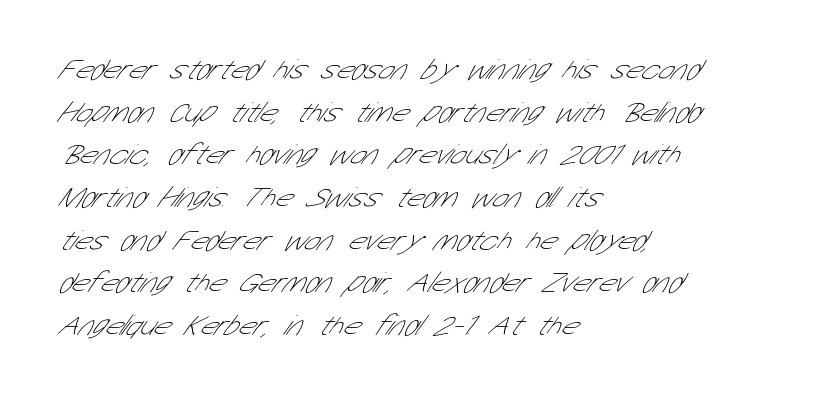
This sample uses plain, unmodified letter spacing. A light-to-regular cut is what we see here. If you measured baseline to baseline, you'd find a middling distance. Decoration check: the copy has no underline. Check where the strokes stop: nothing finishes them off — pure sans.
